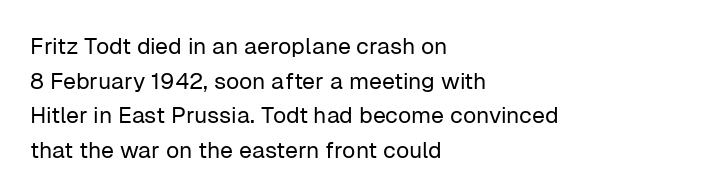
Vertical strokes here are truly vertical. Is the block centered? No — it sits flush against the left margin. Standard letterfit; no display-style spreading of the glyphs. This is not heavy type; no bold has been used.
